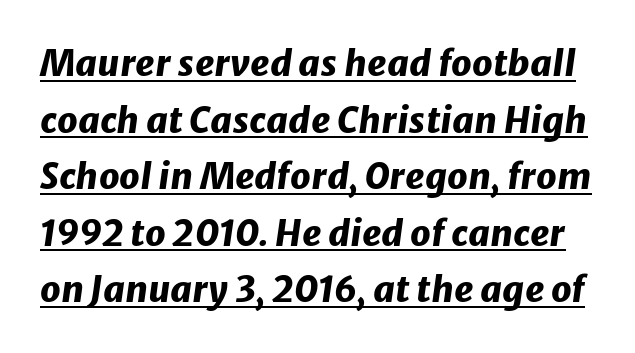
Quick note: underline on. Strokes here are thick enough to call this a true bold. Nothing unusual about the tracking: characters are spaced as the font intends. Compared with typical paragraphs, the rows here are spaced about the same. Would a proofreader flag this as italicized? Yes. Note the varied advance widths — an 'i' is clearly narrower than an 'm'.
